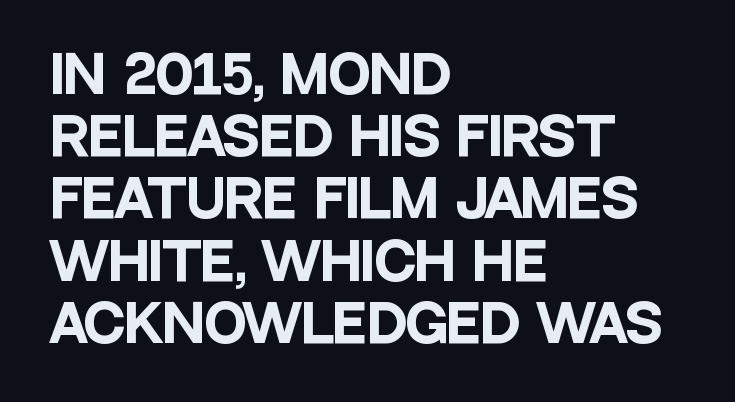
Q: Is the text bold? A: Yes.
Q: Is the text italic (slanted)? A: No, it is upright.
Q: Is the typeface a serif or a sans-serif typeface? A: Sans-serif.
Q: Is the text underlined? A: No.
Q: How is the paragraph aligned? A: Left-aligned.
Q: Is the spacing between letters normal or unusually wide? A: Normal.
Q: Width (condensed, normal, or wide)? A: Condensed.
Q: Stroke contrast? A: Low.
Q: x-height? A: Large.
Q: Monospaced? A: No.
